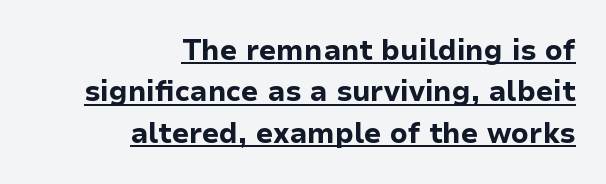
The image shows 28 px bold sans-serif type, upright; set right-aligned, normal line spacing (1.48x), normal letter spacing, underlined; low stroke contrast and a medium x-height.
